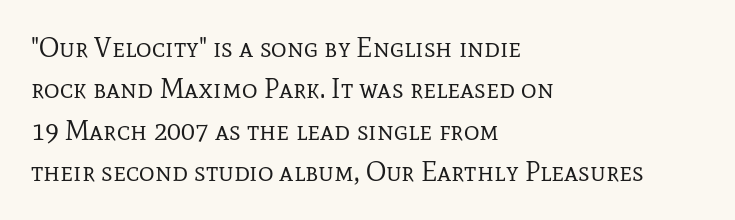
The image shows 27 px text type, upright; set left-aligned, normal line spacing (1.53x), normal letter spacing, not underlined.
